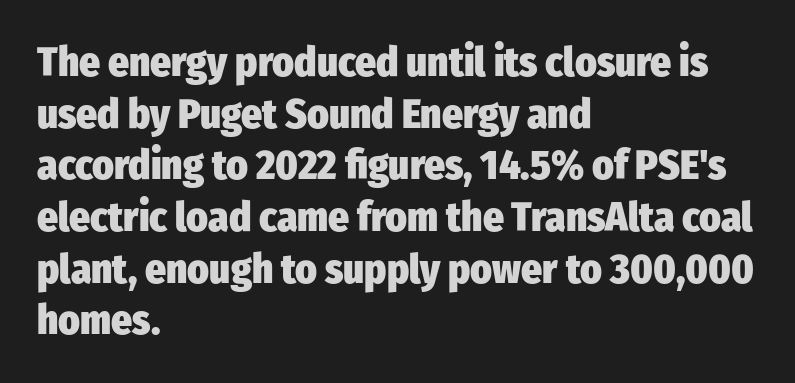
Note the varied advance widths — an 'i' is clearly narrower than an 'm'. Horizontally, the lines are justified to the leading edge only. Style check: upright. Just letters on the line, the space beneath them empty. These lines carry a lot of weight — the face is fully bold. Are there feet on the stems? There aren't — it's a sans.
